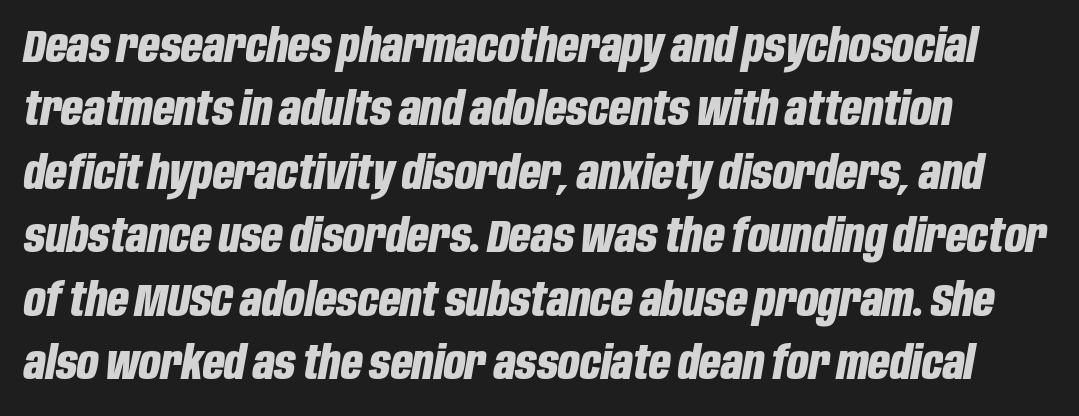
Whoever set this chose a conventional vertical rhythm. Looks like regular typesetting: each glyph gets only the width it needs. The horizontal fit of the characters is conventional and even. The letters are slanted; this is an italic face. Typesetter's note: full bold, strokes at maximum text heaviness. Underlining? Definitely not there.
